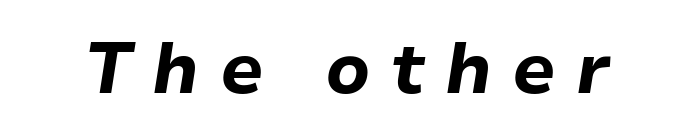
The image shows 71 px bold type, italic (leaning right); set unusually wide letter spacing (+0.28 em), not underlined; low stroke contrast and a medium x-height.
